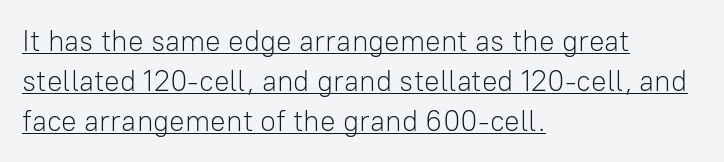
{"serif": "no", "italic": "no", "bold": "no", "weight": "light", "width": "normal", "stroke_contrast": "low", "x_height": "medium", "monospaced": "no", "underline": "yes", "align": "left", "line_spacing": "normal", "line_spacing_ratio": 1.38, "letter_spacing": "normal", "letter_spacing_em": 0.0, "glyph_px": 29}
